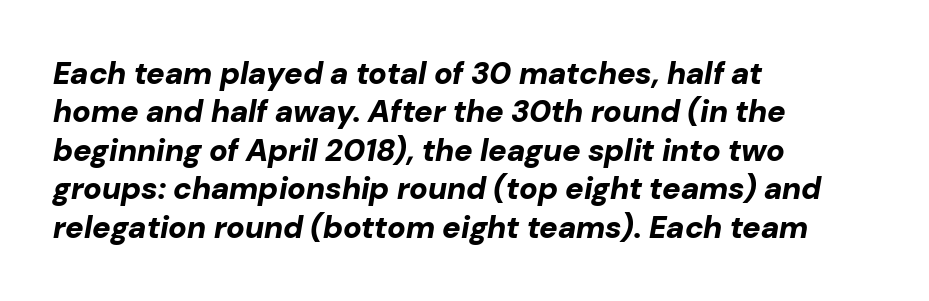
Q: Is the text bold? A: Yes.
Q: Is the text italic (slanted)? A: Yes, it leans right by about 10 degrees.
Q: Is the text underlined? A: No.
Q: How is the paragraph aligned? A: Left-aligned.
Q: Is the spacing between letters normal or unusually wide? A: Normal.
Q: Width (condensed, normal, or wide)? A: Normal.
Q: Stroke contrast? A: Low.
Q: x-height? A: Medium.
Q: Monospaced? A: No.
